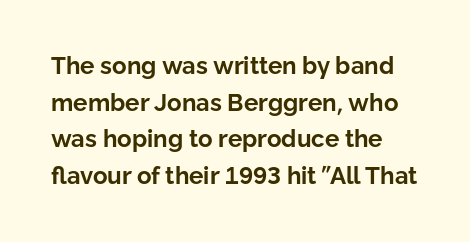
The rendering uses a moderate line-height, typical for paragraphs. Posture: straight, roman, zero tilt. Tracking value appears to be zero — textbook default spacing. Nobody drew a line under any word here. Bold? Absolutely — the strokes are thick and heavy.
